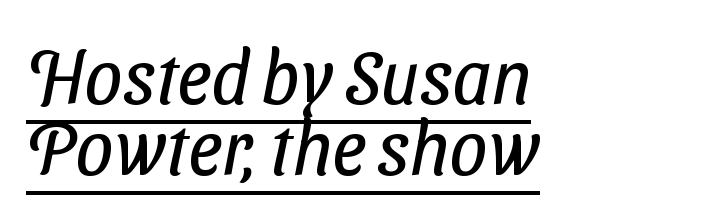
Q: Is the text bold? A: No.
Q: Is the typeface a serif or a sans-serif typeface? A: Sans-serif.
Q: Is the text underlined? A: Yes.
Q: How is the paragraph aligned? A: Left-aligned.
Q: Is the spacing between letters normal or unusually wide? A: Normal.
Q: Is the spacing between lines tight, normal or loose? A: Tight.
Q: Width (condensed, normal, or wide)? A: Condensed.
Q: Stroke contrast? A: Low.
Q: x-height? A: Medium.
Q: Monospaced? A: No.
